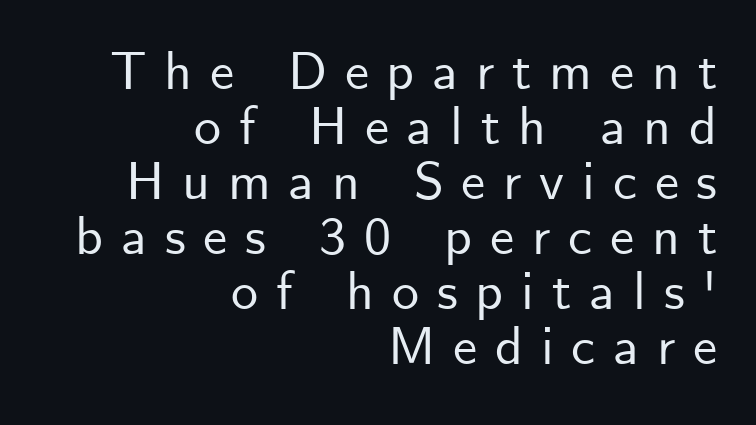
{"serif": "no", "italic": "no", "width": "normal", "stroke_contrast": "low", "x_height": "small", "monospaced": "no", "underline": "no", "align": "right", "line_spacing": "tight", "line_spacing_ratio": 1.02, "letter_spacing": "wide", "letter_spacing_em": 0.33, "glyph_px": 54}
